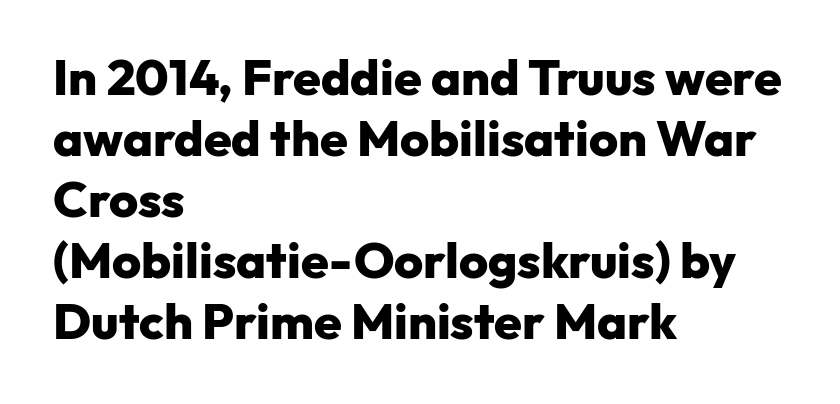
The image shows 50 px heavy sans-serif type, upright; set left-aligned, line spacing 1.22x, normal letter spacing, not underlined; low stroke contrast and a medium x-height.
